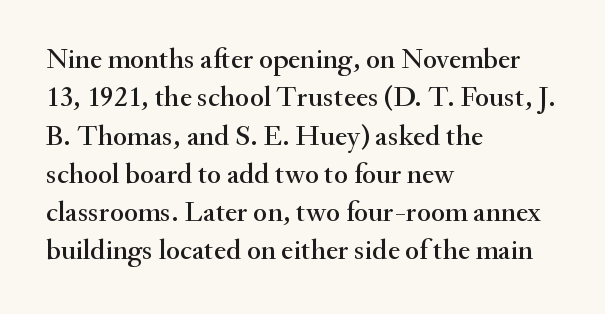
The image shows 29 px serif type, upright; set left-aligned, normal line spacing (1.32x), normal letter spacing, not underlined; medium stroke contrast and a small x-height.
